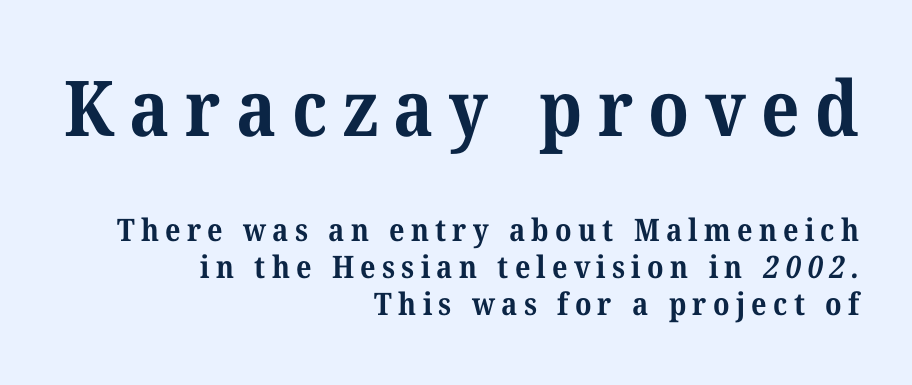
Which of the two is more prominent by size? The first, at the top. Has an underline been added? It has not. You could not count columns in this text — the font is proportionally spaced. The passage shown has open, widely tracked lettering throughout. The letters carry serifs — small finishing strokes at the ends of their stems. Emphasis by weight is at full strength: bold.
